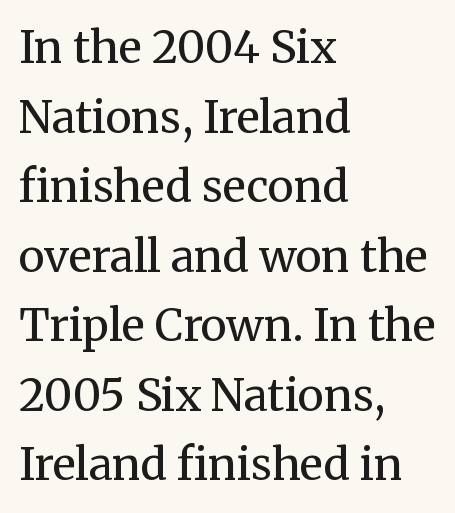
The image shows 44 px regular-weight serif type, upright; set left-aligned, normal line spacing (1.58x), normal letter spacing, not underlined; medium stroke contrast and a medium x-height.
